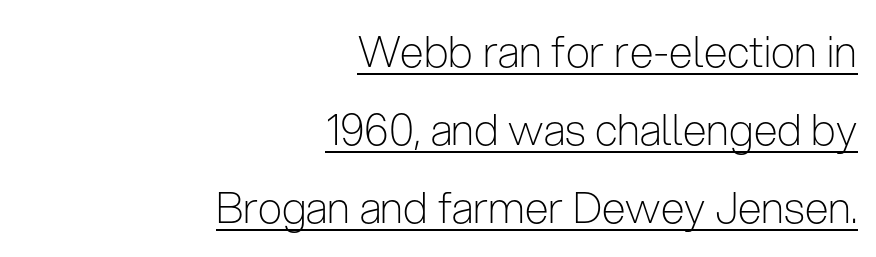
The image shows 43 px light, condensed sans-serif type, upright; set right-aligned, line spacing 1.81x, normal letter spacing, underlined; low stroke contrast and a medium x-height.
